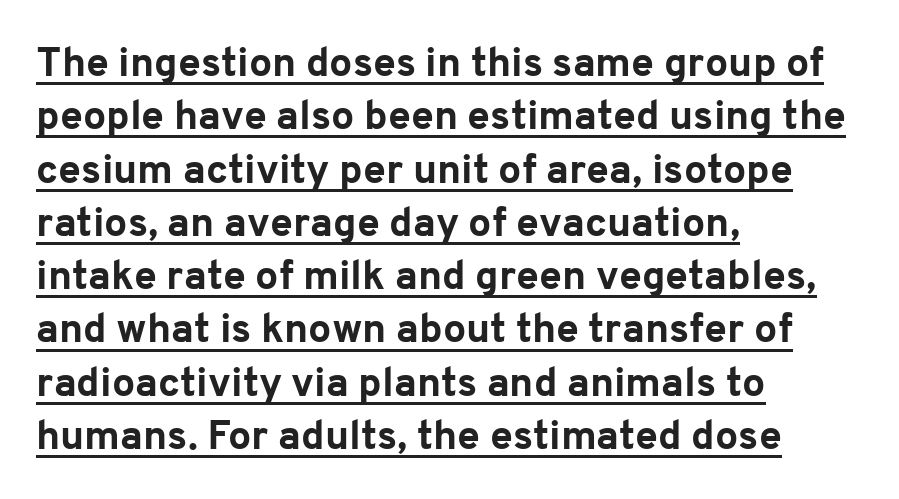
Q: Is the text bold? A: Yes.
Q: Is the text italic (slanted)? A: No, it is upright.
Q: Is the typeface a serif or a sans-serif typeface? A: Sans-serif.
Q: Is the text underlined? A: Yes.
Q: How is the paragraph aligned? A: Left-aligned.
Q: Is the spacing between letters normal or unusually wide? A: Normal.
Q: Is the spacing between lines tight, normal or loose? A: Normal.
Q: Width (condensed, normal, or wide)? A: Normal.
Q: Stroke contrast? A: Low.
Q: x-height? A: Medium.
Q: Monospaced? A: No.
